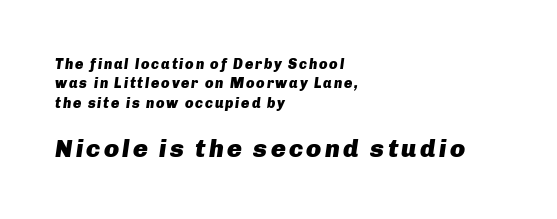
Is the lower block the larger one? Yes — the lower block carries the bigger type. The lines in this sample share a left origin and differ only in where they stop. The letters are slanted; this is an italic face. The lines sit at an ordinary, default distance from one another. Each row of text sits above clean, open space.
